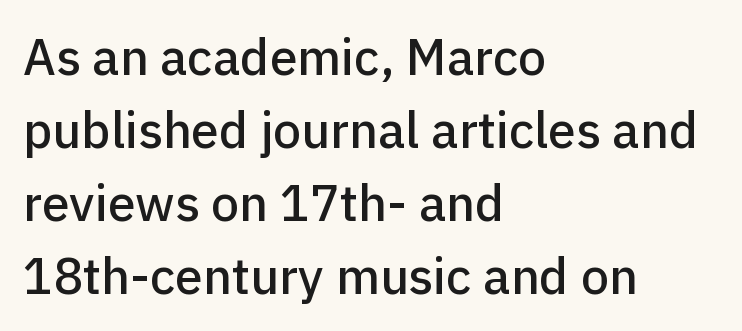
The image shows 50 px sans-serif type, upright; set left-aligned, normal line spacing (1.46x), normal letter spacing, not underlined; low stroke contrast and a medium x-height.
